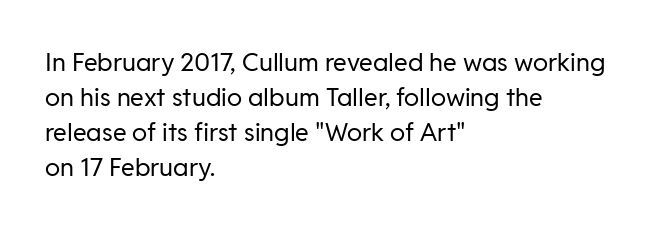
The image shows 25 px text type, upright; set left-aligned, normal line spacing (1.4x), normal letter spacing, not underlined.
